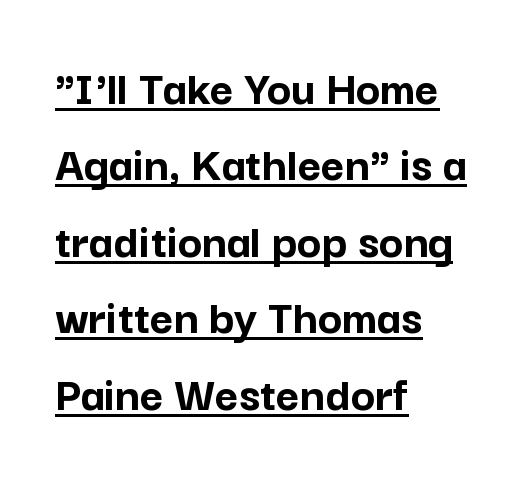
{"serif": "no", "italic": "no", "bold": "yes", "weight": "semibold", "width": "normal", "stroke_contrast": "low", "x_height": "medium", "monospaced": "no", "underline": "yes", "align": "left", "line_spacing": "normal", "line_spacing_ratio": 1.5, "letter_spacing": "normal", "letter_spacing_em": 0.0, "glyph_px": 51}
